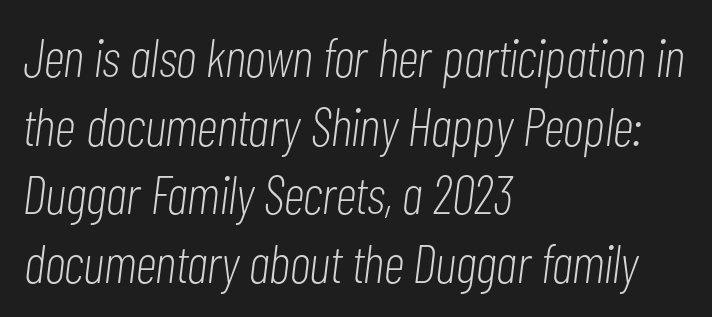
Q: Is the text bold? A: No.
Q: Is the text italic (slanted)? A: Yes, it leans right by about 7 degrees.
Q: Is the text underlined? A: No.
Q: How is the paragraph aligned? A: Left-aligned.
Q: Is the spacing between letters normal or unusually wide? A: Normal.
Q: Is the spacing between lines tight, normal or loose? A: Normal.
Q: Width (condensed, normal, or wide)? A: Condensed.
Q: Stroke contrast? A: Low.
Q: x-height? A: Medium.
Q: Monospaced? A: No.
